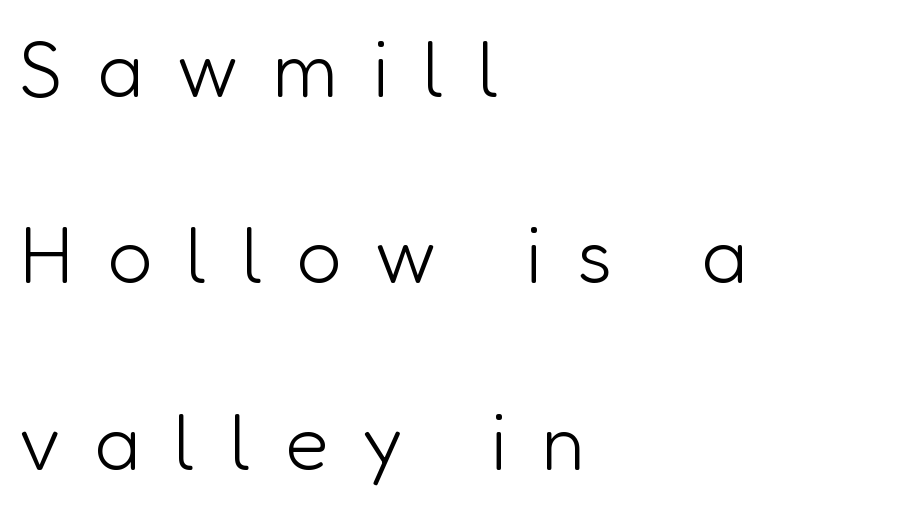
Casual observation: everything's shoved over to the left. Every stem runs plumb, perpendicular to the baseline. The gaps between neighbouring characters are conspicuously large. Rows of type keep a wide berth in the vertical direction.
